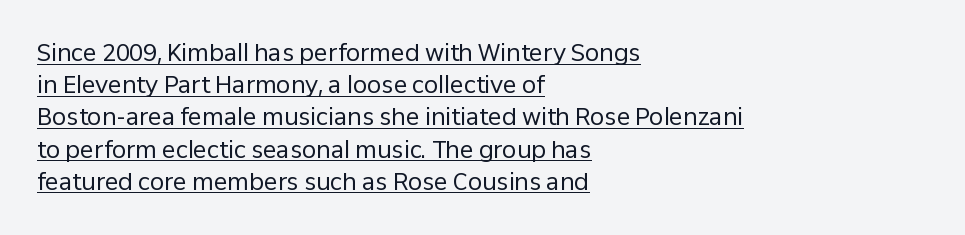
The lettering stays uniformly vertical, giving the passage a roman look. The vertical gap from one line to the next is medium. Heaviness? Minimal to ordinary, like unemphasized prose. Somebody hit Ctrl+U on this one — the words are underlined.
